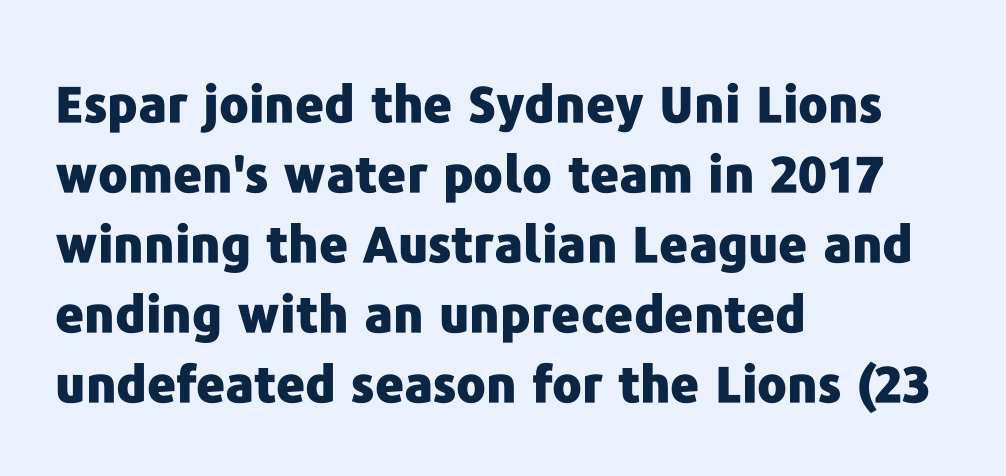
{"serif": "no", "italic": "no", "bold": "yes", "weight": "heavy", "width": "normal", "stroke_contrast": "low", "x_height": "medium", "monospaced": "no", "underline": "no", "align": "left", "line_spacing": "normal", "line_spacing_ratio": 1.4, "letter_spacing": "normal", "letter_spacing_em": 0.0, "glyph_px": 50}
